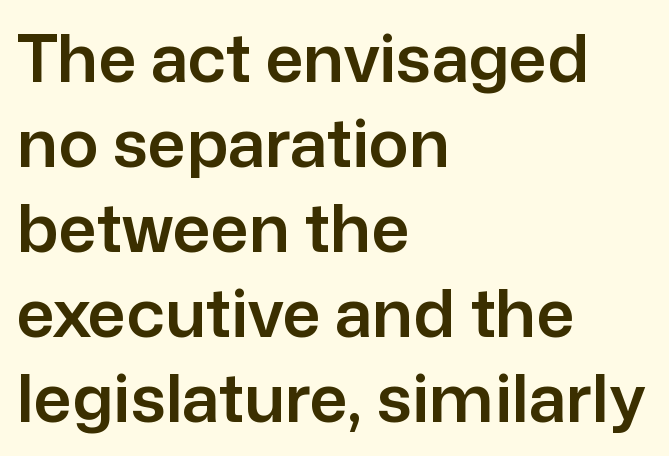
{"serif": "no", "italic": "no", "width": "normal", "stroke_contrast": "low", "x_height": "medium", "monospaced": "no", "underline": "no", "align": "left", "line_spacing": "normal", "line_spacing_ratio": 1.27, "letter_spacing": "normal", "letter_spacing_em": 0.0, "glyph_px": 67}
